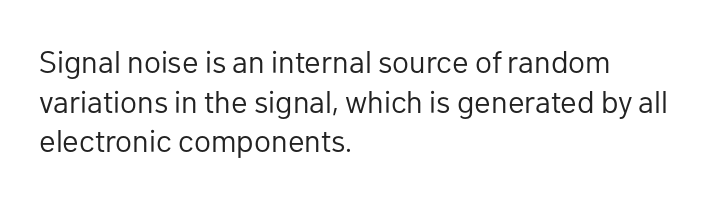
Q: Is the text bold? A: No.
Q: Is the text italic (slanted)? A: No, it is upright.
Q: Is the typeface a serif or a sans-serif typeface? A: Sans-serif.
Q: Is the text underlined? A: No.
Q: How is the paragraph aligned? A: Left-aligned.
Q: Is the spacing between letters normal or unusually wide? A: Normal.
Q: Is the spacing between lines tight, normal or loose? A: Normal.
Q: Width (condensed, normal, or wide)? A: Normal.
Q: Stroke contrast? A: Low.
Q: x-height? A: Medium.
Q: Monospaced? A: No.
